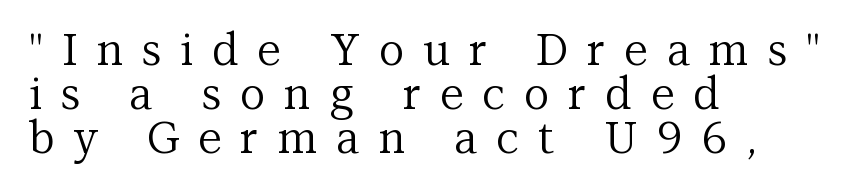
The image shows 44 px regular-weight serif type, upright; set left-aligned, tight line spacing (1.0x), unusually wide letter spacing (+0.43 em), not underlined; medium stroke contrast and a medium x-height.
